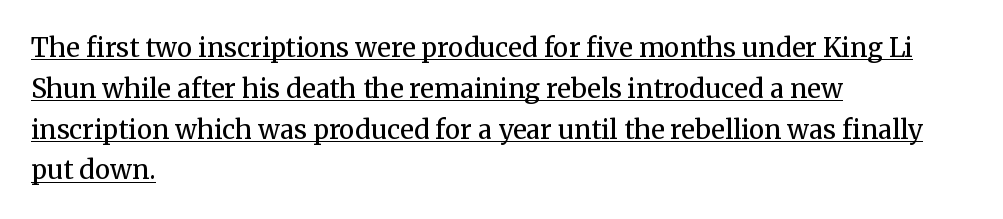
The image shows 26 px text type, upright; set left-aligned, normal line spacing (1.57x), normal letter spacing, underlined.
